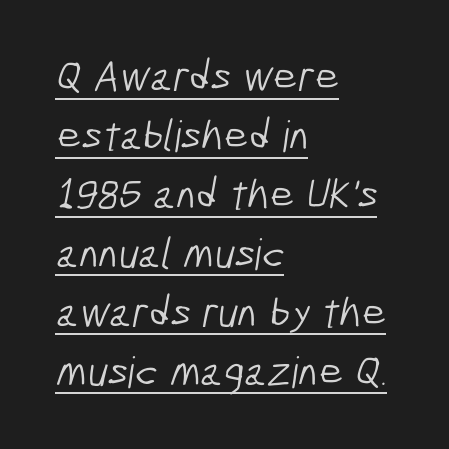
{"serif": "no", "bold": "no", "weight": "light", "width": "condensed", "stroke_contrast": "low", "x_height": "medium", "monospaced": "no", "underline": "yes", "align": "left", "line_spacing": "normal", "line_spacing_ratio": 1.37, "letter_spacing": "normal", "letter_spacing_em": 0.0, "glyph_px": 43}
